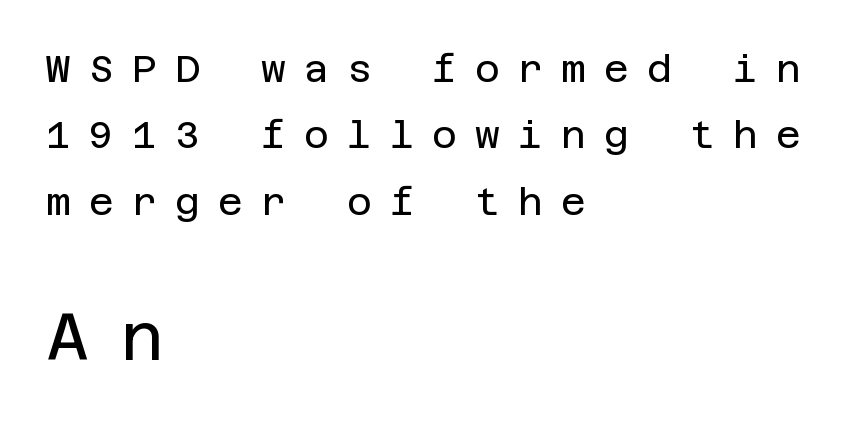
{"serif": "no", "italic": "no", "bold": "no", "weight": "regular", "width": "normal", "stroke_contrast": "low", "x_height": "large", "underline": "no", "align": "left", "line_spacing_ratio": 1.75, "letter_spacing": "wide", "letter_spacing_em": 0.48, "larger_block": "second", "size_ratio": 1.74, "glyph_px": 66}
